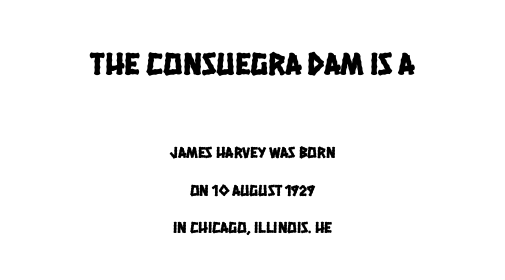
Q: Is the typeface a serif or a sans-serif typeface? A: Sans-serif.
Q: Is the text underlined? A: No.
Q: How is the paragraph aligned? A: Centered.
Q: Is the spacing between letters normal or unusually wide? A: Normal.
Q: Is the spacing between lines tight, normal or loose? A: Loose.
Q: Which block of text is set in a larger size, the first (top) or the second (bottom)? A: The first (top) one.
Q: Width (condensed, normal, or wide)? A: Condensed.
Q: Stroke contrast? A: Low.
Q: x-height? A: Large.
Q: Monospaced? A: No.
